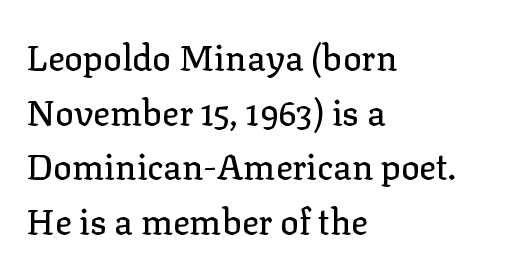
Do the characters align in a grid? No, the font is proportional. The glyphs in this specimen are seriffed. How would I describe the line gaps? Plain and ordinary. Quick note: underline off.
